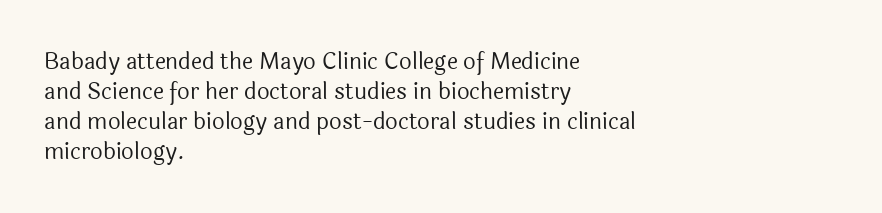
Reading down the column, the eye jumps a familiar distance to each next line. Left-aligned paragraph, ragged on the right. Check under the words: just untouched page. Nope, not italic — everything's standing straight.
